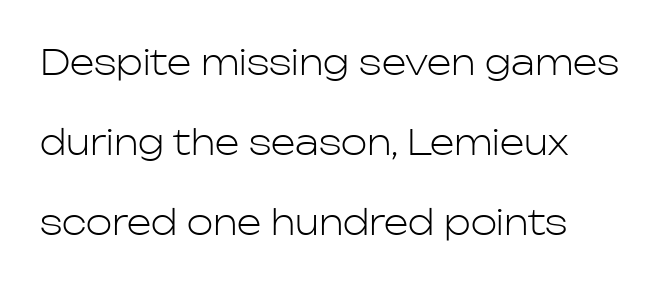
{"serif": "no", "italic": "no", "bold": "no", "weight": "light", "width": "normal", "stroke_contrast": "low", "x_height": "medium", "monospaced": "no", "underline": "no", "line_spacing": "loose", "line_spacing_ratio": 2.28, "letter_spacing": "normal", "letter_spacing_em": 0.0, "glyph_px": 35}
